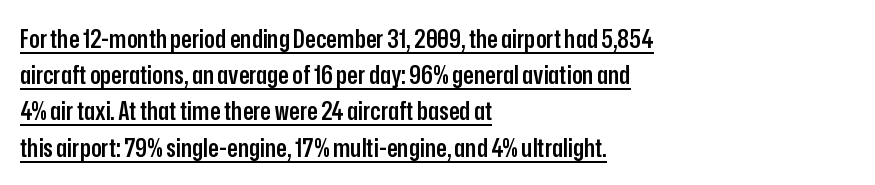
The image shows 25 px text type, upright; set left-aligned, normal line spacing (1.45x), normal letter spacing, underlined.
